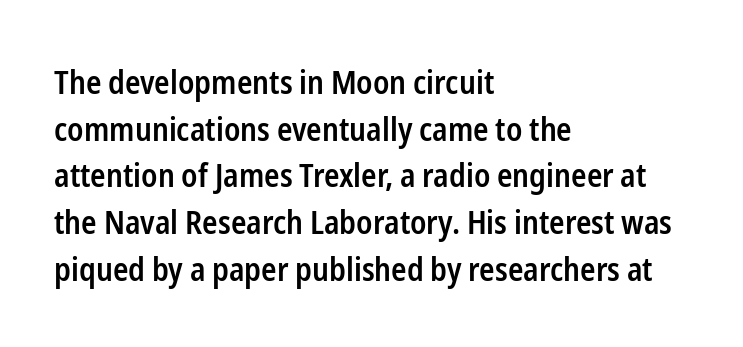
Is the type bold? Partly — it's a semibold, heavier than regular but not fully bold. Plain, unruled lines of type. Baseline-to-baseline distance is the conventional proportion of letter height. The rag falls on the right side of this text block. The specimen reads as upright at a glance.
